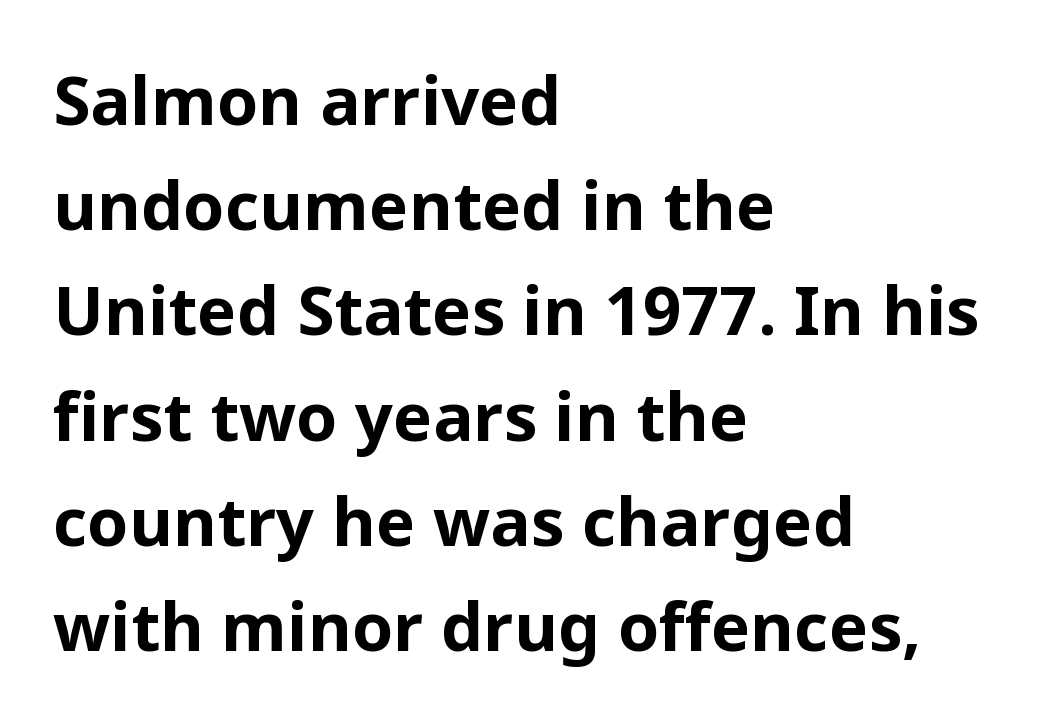
The image shows 67 px bold sans-serif type, upright; set left-aligned, normal line spacing (1.57x), normal letter spacing, not underlined; low stroke contrast and a medium x-height.
